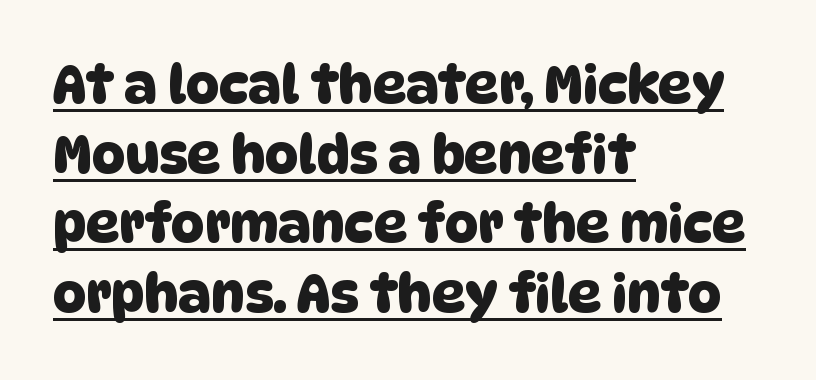
Quick note: underline on. The passage shown stacks its lines at a standard gap. One-word summary of the alignment: left. Standard letterfit; no display-style spreading of the glyphs. Is this a sans? Yes — the strokes have no serifs. Each letter keeps its own natural width here, so spacing adapts to shape.
